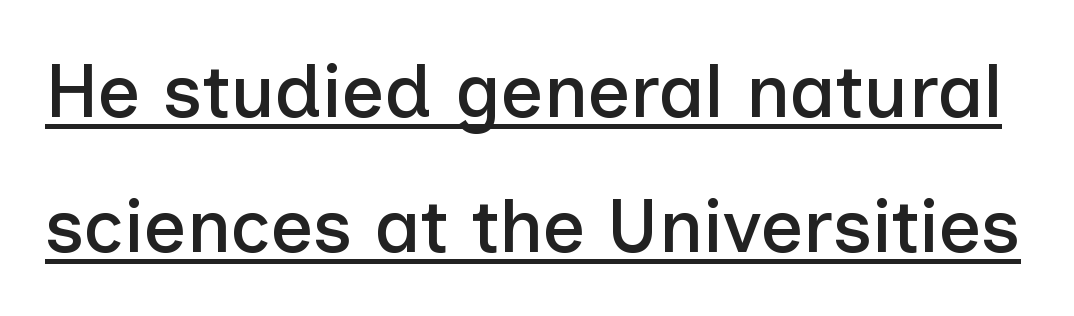
How are the letters spaced? Ordinarily, with no added tracking. The passage shown is typed in a proportional face where columns would drift. A sans-serif font was chosen for this passage. Characters remain perfectly vertical along every line. What decoration does the sample have? An underline.
